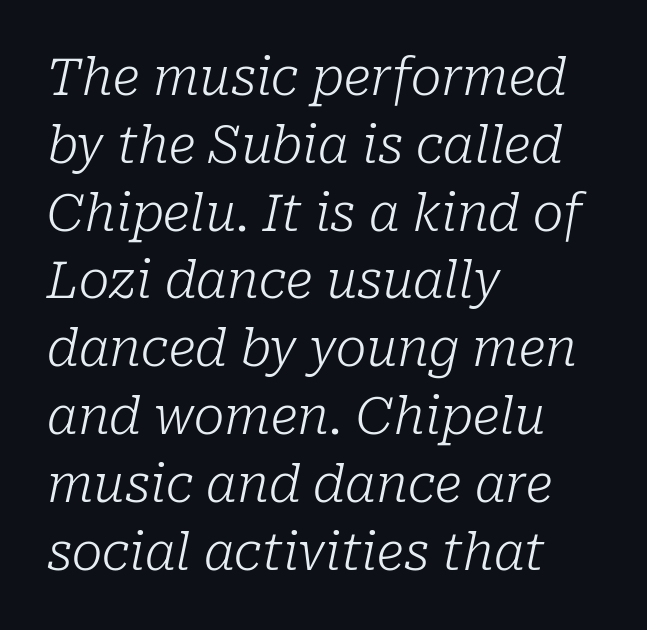
The image shows 51 px light serif type, italic (leaning right); set left-aligned, normal line spacing (1.33x), normal letter spacing, not underlined; low stroke contrast and a medium x-height.
